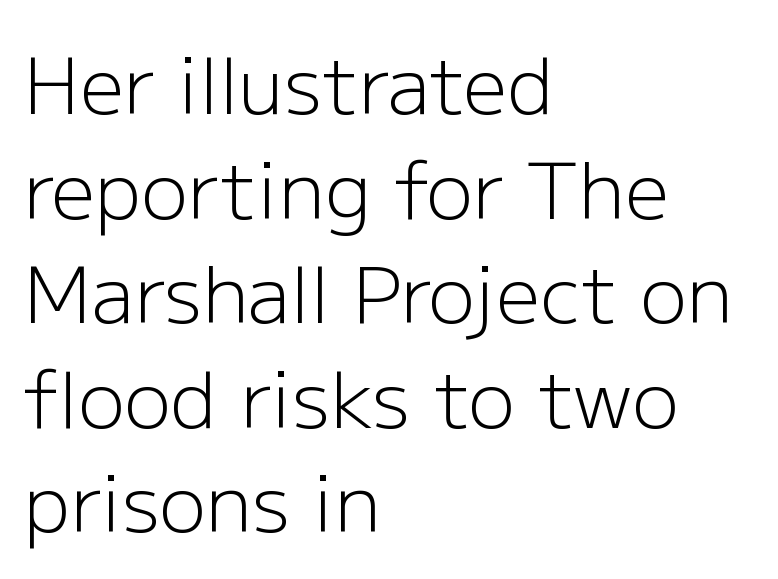
The image shows 78 px light sans-serif type, upright; set left-aligned, normal line spacing (1.34x), normal letter spacing, not underlined; low stroke contrast and a medium x-height.
